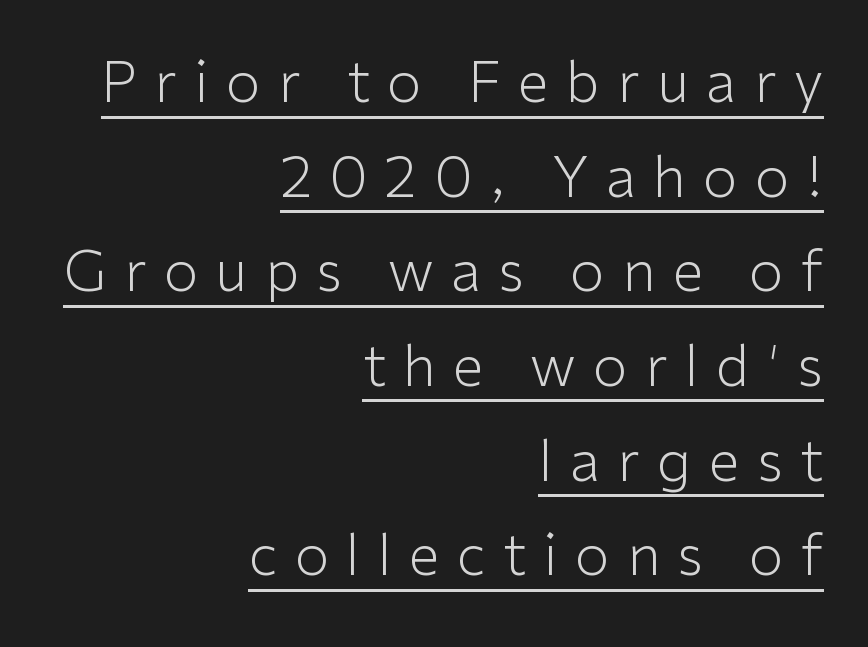
{"serif": "no", "italic": "no", "bold": "no", "weight": "light", "width": "normal", "stroke_contrast": "low", "x_height": "medium", "monospaced": "no", "underline": "yes", "align": "right", "line_spacing": "normal", "line_spacing_ratio": 1.69, "letter_spacing": "wide", "letter_spacing_em": 0.31, "glyph_px": 56}
